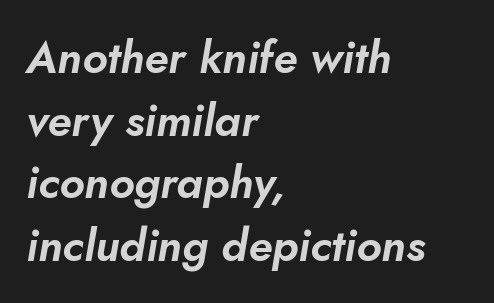
{"italic": "yes", "lean": "right", "slant_degrees": 10, "width": "normal", "stroke_contrast": "low", "x_height": "small", "monospaced": "no", "underline": "no", "align": "left", "line_spacing": "normal", "line_spacing_ratio": 1.39, "letter_spacing": "normal", "letter_spacing_em": 0.0, "glyph_px": 45}
